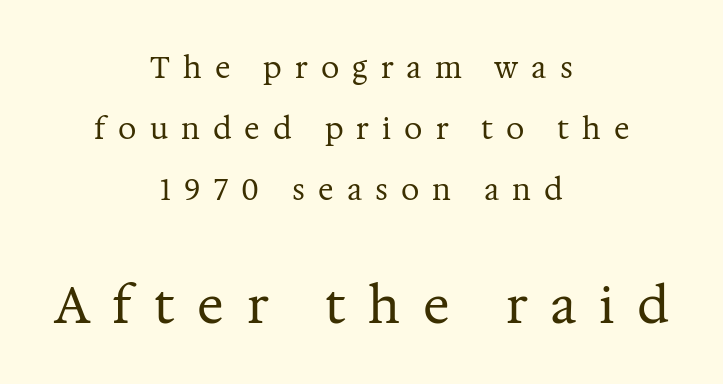
{"serif": "yes", "italic": "no", "bold": "no", "weight": "regular", "width": "normal", "stroke_contrast": "medium", "x_height": "medium", "monospaced": "no", "underline": "no", "align": "center", "line_spacing": "loose", "line_spacing_ratio": 2.11, "letter_spacing": "wide", "letter_spacing_em": 0.45, "larger_block": "second", "size_ratio": 1.72, "glyph_px": 50}
